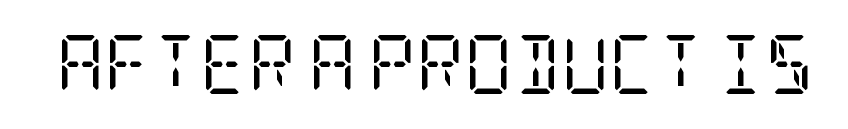
Check where the strokes stop: tiny serifs finish them off. How are the letters spaced? Ordinarily, with no added tracking. On a weight scale, this lands at 450 or below. Italic: no, the glyphs are upright roman. Check the space under the baseline: it is left empty.
